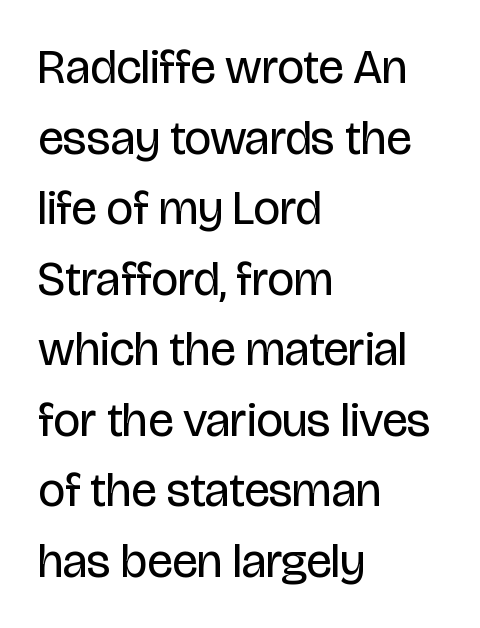
Q: Is the text bold? A: No.
Q: Is the text italic (slanted)? A: No, it is upright.
Q: Is the typeface a serif or a sans-serif typeface? A: Sans-serif.
Q: Is the text underlined? A: No.
Q: How is the paragraph aligned? A: Left-aligned.
Q: Is the spacing between letters normal or unusually wide? A: Normal.
Q: Is the spacing between lines tight, normal or loose? A: Normal.
Q: Width (condensed, normal, or wide)? A: Condensed.
Q: Stroke contrast? A: Low.
Q: x-height? A: Large.
Q: Monospaced? A: No.
